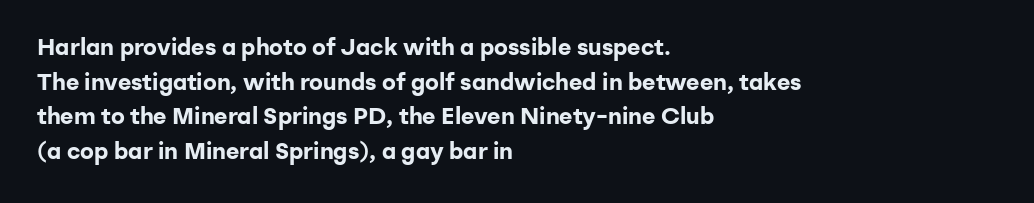
The image shows 23 px bold type, upright; set left-aligned, normal line spacing (1.51x), normal letter spacing, not underlined.
